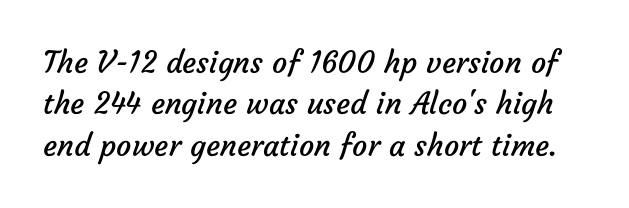
The image shows 30 px regular-weight sans-serif type; set normal line spacing (1.38x), normal letter spacing, not underlined; low stroke contrast and a medium x-height.
